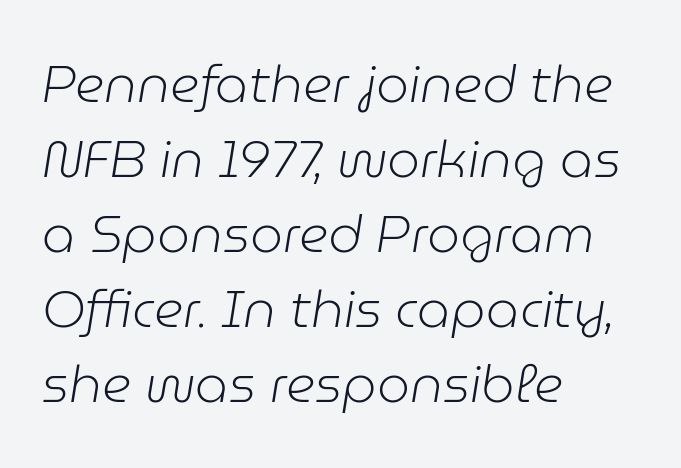
{"italic": "yes", "lean": "right", "slant_degrees": 9, "bold": "no", "weight": "light", "width": "normal", "stroke_contrast": "low", "x_height": "medium", "monospaced": "no", "underline": "no", "align": "left", "line_spacing": "normal", "line_spacing_ratio": 1.44, "letter_spacing": "normal", "letter_spacing_em": 0.0, "glyph_px": 52}
